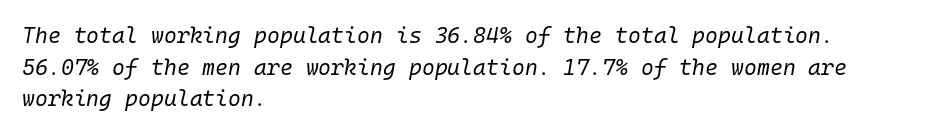
A classic flush-left, rag-right setting is used for this passage. Whoever set this chose a conventional vertical rhythm. Check under the words: just untouched page. This is oblique type, the kind used for emphasis or titles.
